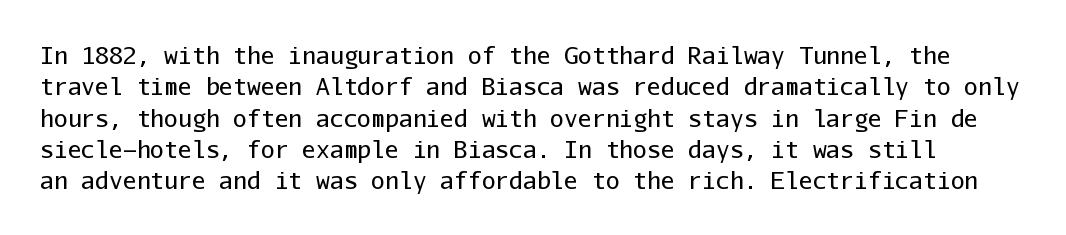
The image shows 23 px text type, upright; set normal line spacing (1.36x), normal letter spacing, not underlined.
